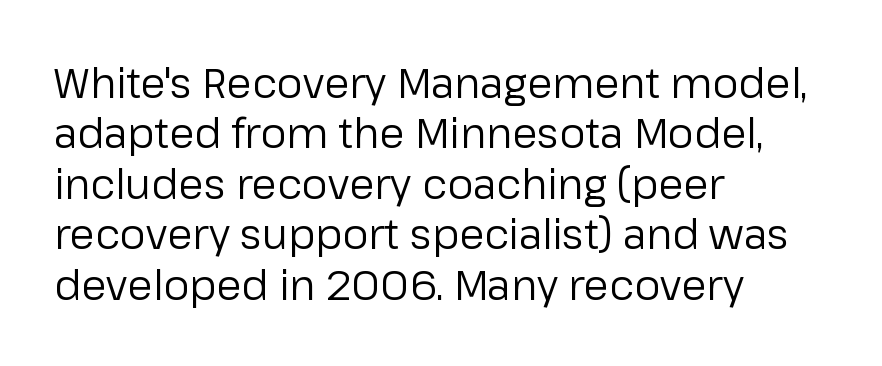
{"serif": "no", "italic": "no", "bold": "no", "weight": "regular", "width": "normal", "stroke_contrast": "low", "x_height": "medium", "monospaced": "no", "underline": "no", "align": "left", "line_spacing_ratio": 1.23, "letter_spacing": "normal", "letter_spacing_em": 0.0, "glyph_px": 41}
